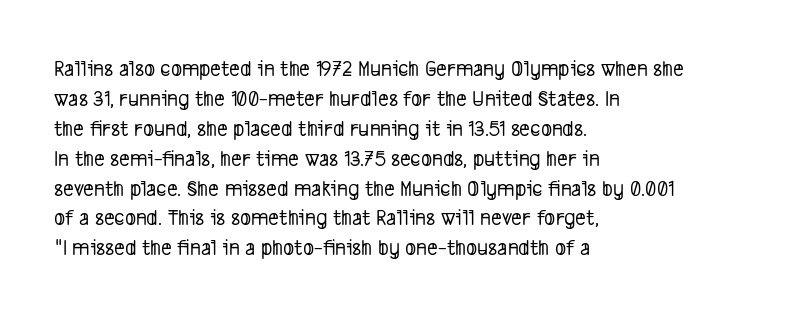
The image shows 23 px text type; set left-aligned, normal line spacing (1.3x), normal letter spacing, not underlined.
